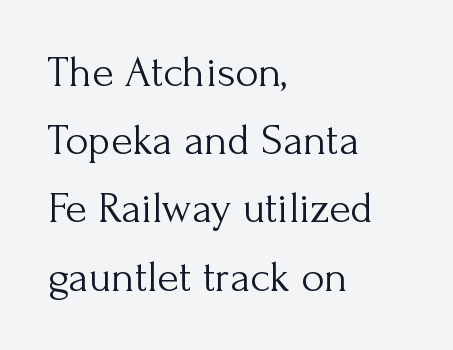
The lines sit at an ordinary, default distance from one another. Posture: upright roman. Anything drawn beneath the words? Only blank space. You could not count columns in this text — the font is proportionally spaced.
